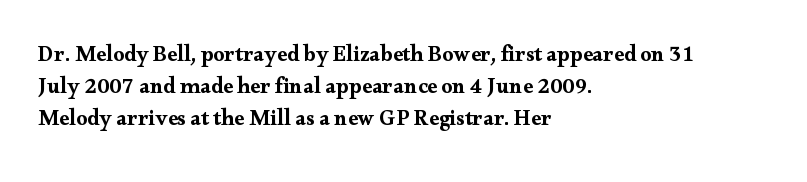
{"italic": "no", "underline": "no", "align": "left", "line_spacing": "normal", "line_spacing_ratio": 1.45, "letter_spacing": "normal", "letter_spacing_em": 0.0, "glyph_px": 22}
